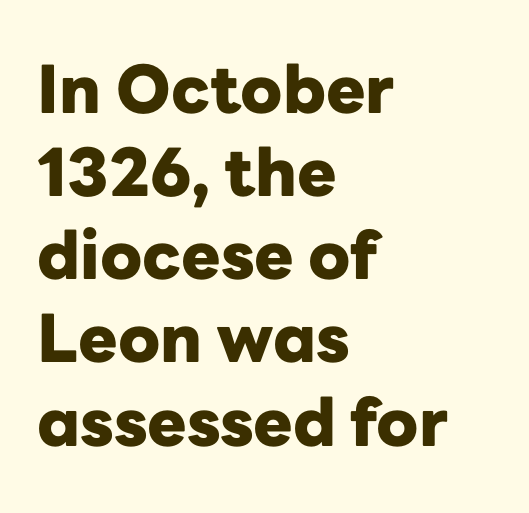
The horizontal fit of the characters is conventional and even. The passage shown is emphatically bold. This sample keeps an unexceptional amount of space between lines. Type style note: lacks serifs. No word sits above an underline.
